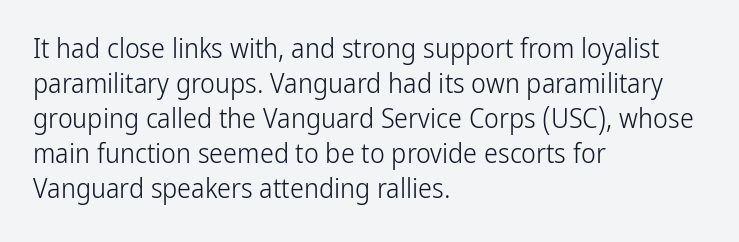
Q: Is the text bold? A: No.
Q: Is the text italic (slanted)? A: No, it is upright.
Q: Is the typeface a serif or a sans-serif typeface? A: Sans-serif.
Q: Is the text underlined? A: No.
Q: How is the paragraph aligned? A: Left-aligned.
Q: Is the spacing between letters normal or unusually wide? A: Normal.
Q: Is the spacing between lines tight, normal or loose? A: Normal.
Q: Width (condensed, normal, or wide)? A: Condensed.
Q: Stroke contrast? A: Low.
Q: x-height? A: Medium.
Q: Monospaced? A: No.
